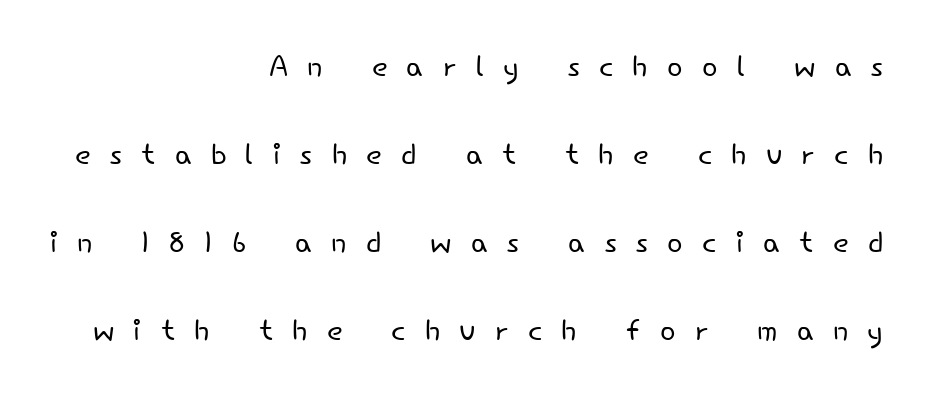
{"serif": "no", "italic": "no", "bold": "no", "weight": "light", "width": "normal", "stroke_contrast": "low", "x_height": "small", "monospaced": "no", "underline": "no", "align": "right", "line_spacing": "loose", "line_spacing_ratio": 2.15, "letter_spacing": "wide", "letter_spacing_em": 0.47, "glyph_px": 41}
